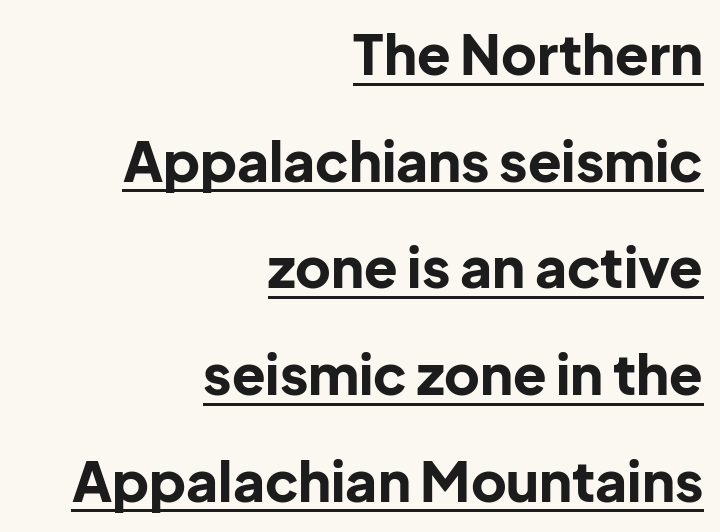
{"serif": "no", "italic": "no", "bold": "yes", "weight": "bold", "width": "normal", "stroke_contrast": "low", "x_height": "medium", "monospaced": "no", "underline": "yes", "align": "right", "line_spacing": "loose", "line_spacing_ratio": 1.94, "letter_spacing": "normal", "letter_spacing_em": 0.0, "glyph_px": 55}
